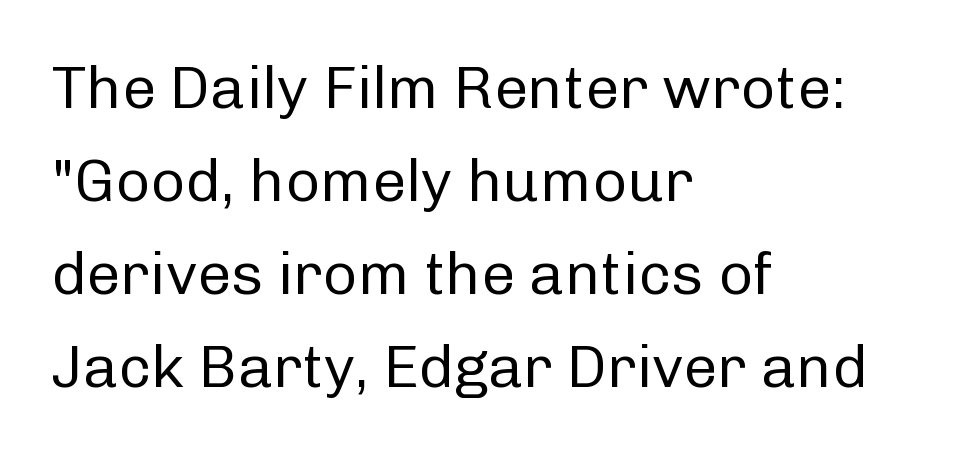
Q: Is the text bold? A: No.
Q: Is the text italic (slanted)? A: No, it is upright.
Q: Is the typeface a serif or a sans-serif typeface? A: Sans-serif.
Q: Is the text underlined? A: No.
Q: How is the paragraph aligned? A: Left-aligned.
Q: Is the spacing between letters normal or unusually wide? A: Normal.
Q: Is the spacing between lines tight, normal or loose? A: Normal.
Q: Width (condensed, normal, or wide)? A: Normal.
Q: Stroke contrast? A: Low.
Q: x-height? A: Medium.
Q: Monospaced? A: No.
